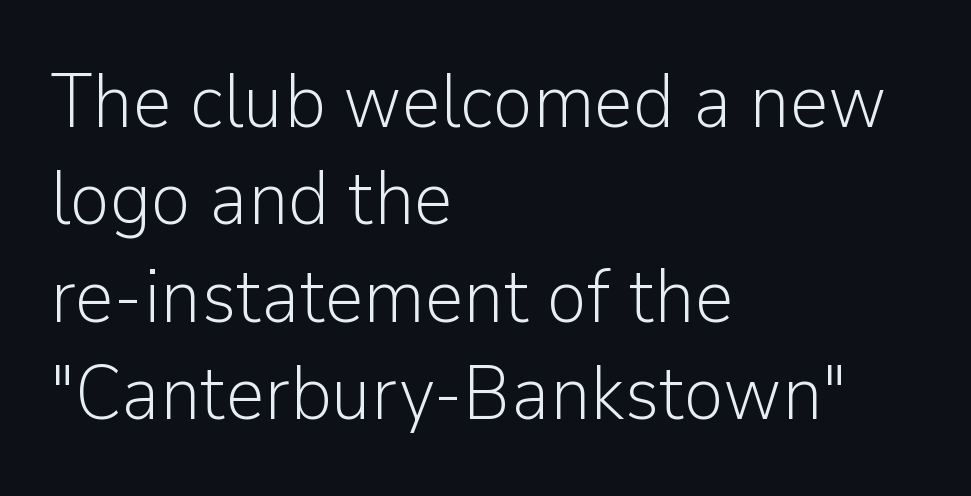
Each word holds together tightly as a unit, with standard inter-letter gaps. Only glyphs here, with clear space below each row. The text was rendered using a sans face with plain stroke endings. These lines sit exactly where default settings would place them. The strokes are not fattened; the text isn't bold. A typesetter would mark this as roman, not italic.
